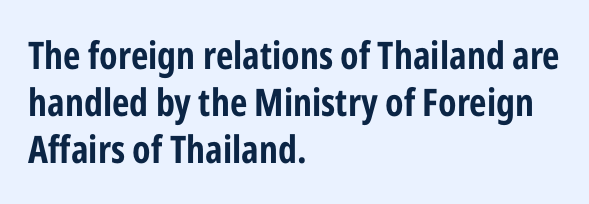
Tall strokes in this sample are plumb rather than angled. What stands out about the letter spacing? Nothing — it is the standard amount. The text block is weighted toward the left margin, trailing off unevenly rightward. Compared with an ordinary text face, these strokes are far heavier — a full bold.
